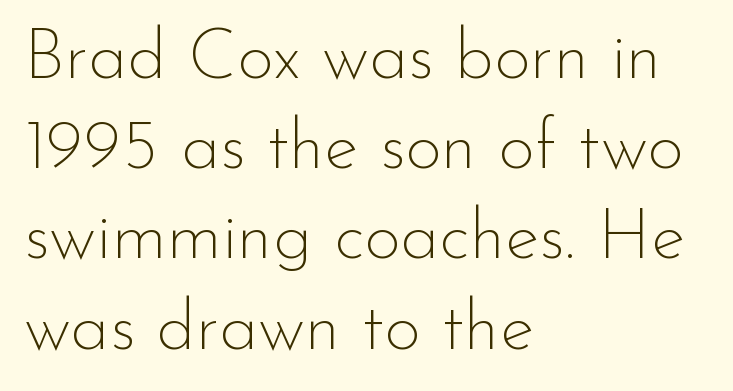
{"serif": "no", "italic": "no", "bold": "no", "weight": "thin", "width": "normal", "stroke_contrast": "low", "x_height": "small", "monospaced": "no", "underline": "no", "align": "left", "line_spacing": "normal", "line_spacing_ratio": 1.27, "letter_spacing": "normal", "letter_spacing_em": 0.0, "glyph_px": 71}
